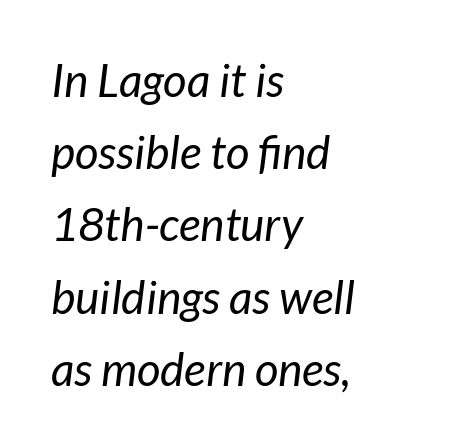
Compared with typical body copy, the letter spacing here is the same. Is the block centered? No — it sits flush against the left margin. Words float on clear page, feet unadorned. Varying glyph widths throughout — classic text-font behaviour.
